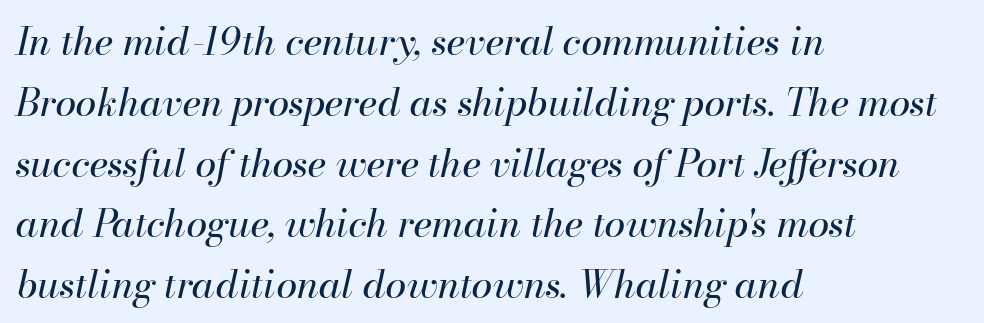
Q: Is the text bold? A: No.
Q: Is the text italic (slanted)? A: Yes, it leans right by about 13 degrees.
Q: Is the text underlined? A: No.
Q: How is the paragraph aligned? A: Left-aligned.
Q: Is the spacing between letters normal or unusually wide? A: Normal.
Q: Is the spacing between lines tight, normal or loose? A: Normal.
Q: Width (condensed, normal, or wide)? A: Normal.
Q: Stroke contrast? A: High.
Q: x-height? A: Small.
Q: Monospaced? A: No.
